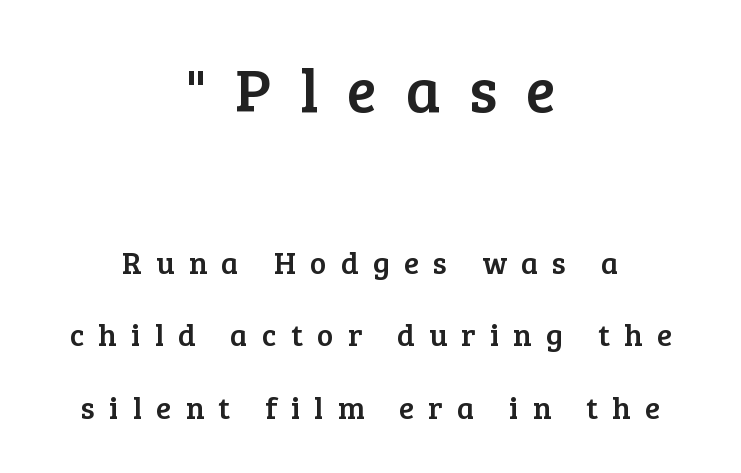
Q: Is the text italic (slanted)? A: No, it is upright.
Q: Is the typeface a serif or a sans-serif typeface? A: Serif.
Q: Is the text underlined? A: No.
Q: How is the paragraph aligned? A: Centered.
Q: Is the spacing between letters normal or unusually wide? A: Unusually wide.
Q: Is the spacing between lines tight, normal or loose? A: Loose.
Q: Which block of text is set in a larger size, the first (top) or the second (bottom)? A: The first (top) one.
Q: Width (condensed, normal, or wide)? A: Normal.
Q: Stroke contrast? A: Low.
Q: x-height? A: Medium.
Q: Monospaced? A: No.
